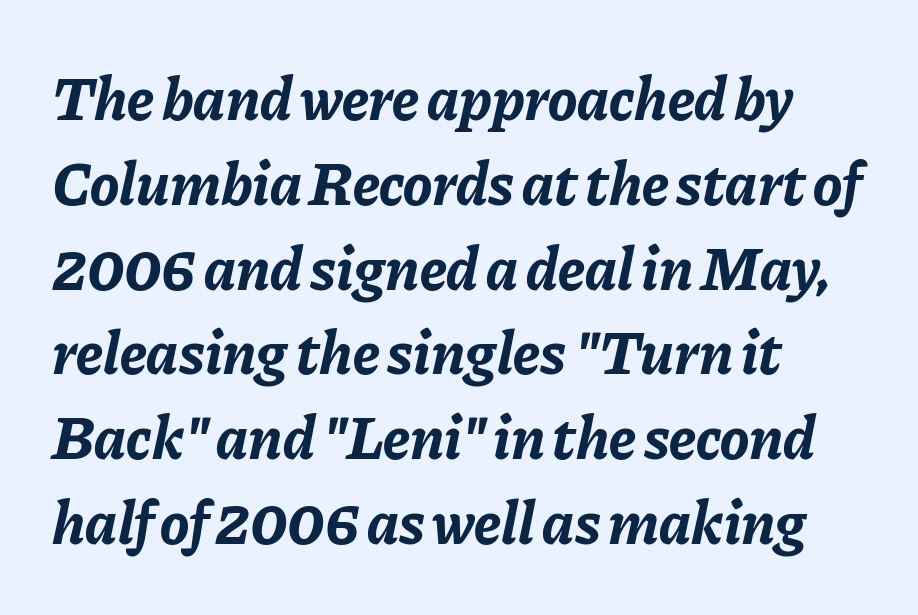
{"italic": "yes", "lean": "right", "slant_degrees": 11, "bold": "yes", "weight": "bold", "width": "normal", "stroke_contrast": "low", "x_height": "medium", "monospaced": "no", "underline": "no", "align": "left", "line_spacing": "normal", "line_spacing_ratio": 1.39, "letter_spacing": "normal", "letter_spacing_em": 0.0, "glyph_px": 61}
